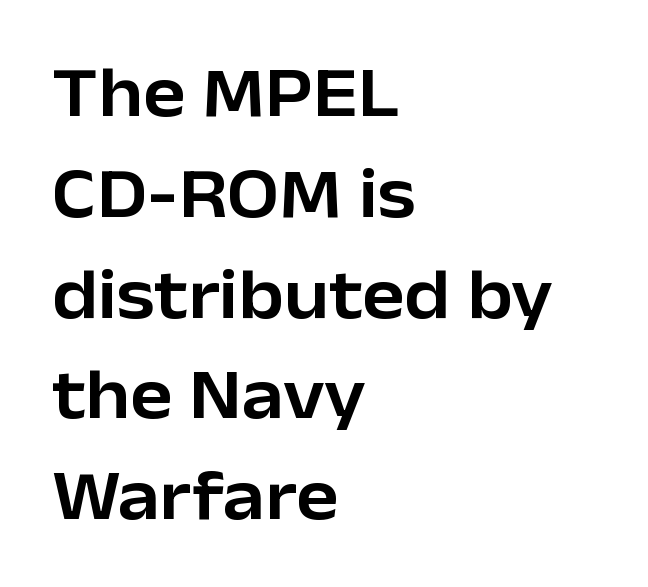
Q: Is the text italic (slanted)? A: No, it is upright.
Q: Is the typeface a serif or a sans-serif typeface? A: Sans-serif.
Q: Is the text underlined? A: No.
Q: How is the paragraph aligned? A: Left-aligned.
Q: Is the spacing between letters normal or unusually wide? A: Normal.
Q: Is the spacing between lines tight, normal or loose? A: Normal.
Q: Width (condensed, normal, or wide)? A: Normal.
Q: Stroke contrast? A: Low.
Q: x-height? A: Medium.
Q: Monospaced? A: No.
